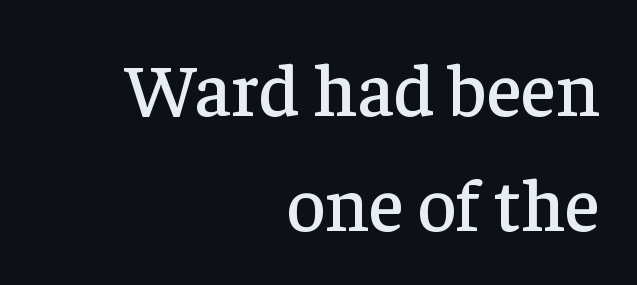
The image shows 75 px serif type, upright; set right-aligned, normal line spacing (1.53x), normal letter spacing, not underlined; low stroke contrast and a medium x-height.
